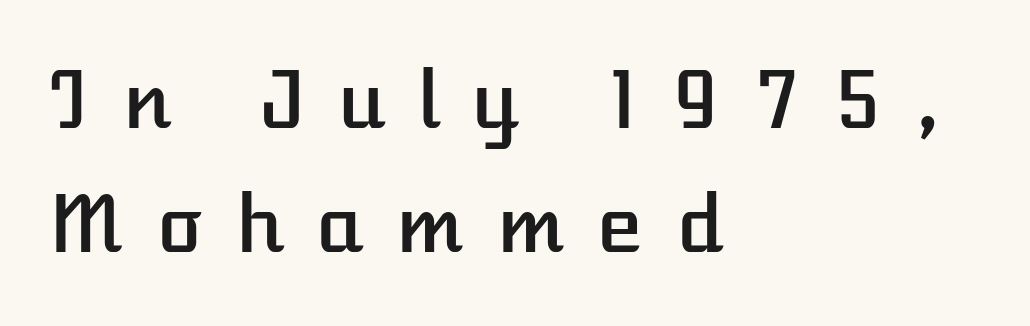
Q: Is the text italic (slanted)? A: No, it is upright.
Q: Is the text underlined? A: No.
Q: How is the paragraph aligned? A: Left-aligned.
Q: Is the spacing between letters normal or unusually wide? A: Unusually wide.
Q: Is the spacing between lines tight, normal or loose? A: Normal.
Q: Width (condensed, normal, or wide)? A: Normal.
Q: Stroke contrast? A: Low.
Q: x-height? A: Medium.
Q: Monospaced? A: No.
